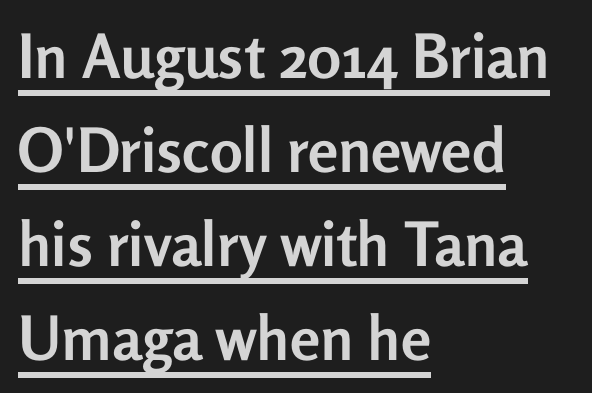
Q: Is the text bold? A: Yes.
Q: Is the text italic (slanted)? A: No, it is upright.
Q: Is the typeface a serif or a sans-serif typeface? A: Sans-serif.
Q: Is the text underlined? A: Yes.
Q: How is the paragraph aligned? A: Left-aligned.
Q: Is the spacing between letters normal or unusually wide? A: Normal.
Q: Is the spacing between lines tight, normal or loose? A: Normal.
Q: Width (condensed, normal, or wide)? A: Normal.
Q: Stroke contrast? A: Low.
Q: x-height? A: Medium.
Q: Monospaced? A: No.
